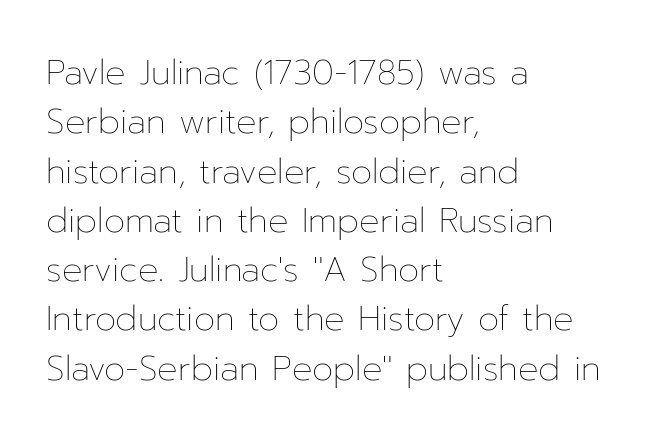
{"italic": "no", "bold": "no", "weight": "thin", "width": "normal", "stroke_contrast": "low", "x_height": "medium", "monospaced": "no", "underline": "no", "align": "left", "line_spacing": "normal", "line_spacing_ratio": 1.45, "letter_spacing": "normal", "letter_spacing_em": 0.0, "glyph_px": 34}
